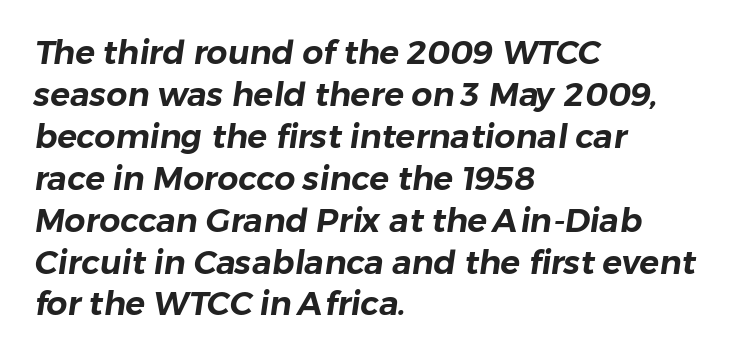
Each letter's strokes conclude bluntly, with no projecting serifs. Anything drawn beneath the words? Only blank space. The rendering uses natural spacing where letterforms have individual widths. Typeset ragged right — the left edge is the straight one.
